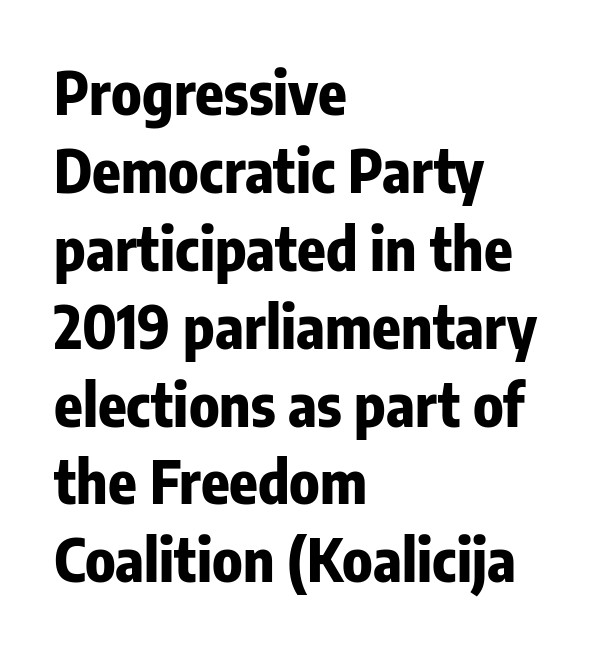
The image shows 59 px bold, condensed sans-serif type, upright; set left-aligned, normal line spacing (1.32x), normal letter spacing, not underlined; low stroke contrast and a medium x-height.
